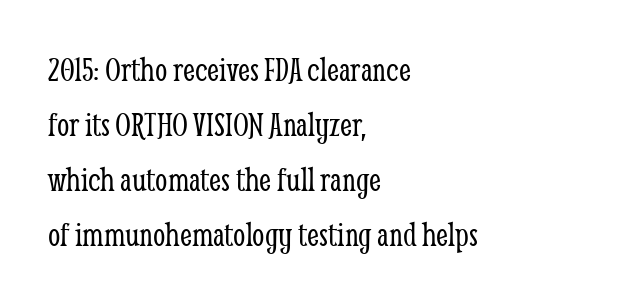
This sample uses an upright cut, with every glyph sitting square on the baseline. The passage is arranged the way most books set body copy — flush left. This rendering employs a face with finishing strokes, i.e., a serif. The area under the type is left untouched. If you measured baseline to baseline, you'd find a middling distance. Caption: standard tracking, unaltered.
